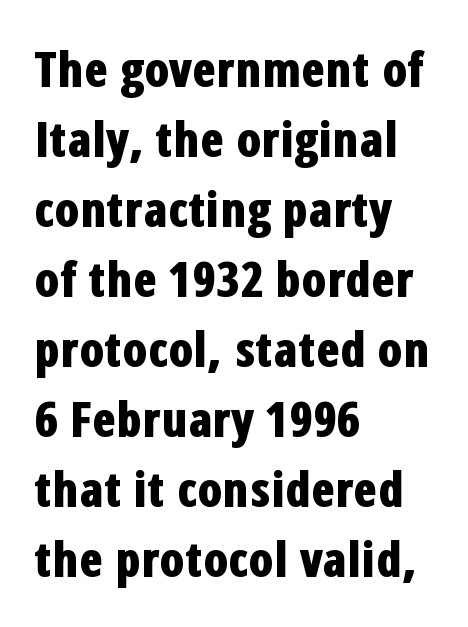
Q: Is the text bold? A: Yes.
Q: Is the text italic (slanted)? A: No, it is upright.
Q: Is the typeface a serif or a sans-serif typeface? A: Sans-serif.
Q: Is the text underlined? A: No.
Q: How is the paragraph aligned? A: Left-aligned.
Q: Is the spacing between letters normal or unusually wide? A: Normal.
Q: Is the spacing between lines tight, normal or loose? A: Normal.
Q: Width (condensed, normal, or wide)? A: Condensed.
Q: Stroke contrast? A: Low.
Q: x-height? A: Medium.
Q: Monospaced? A: No.
